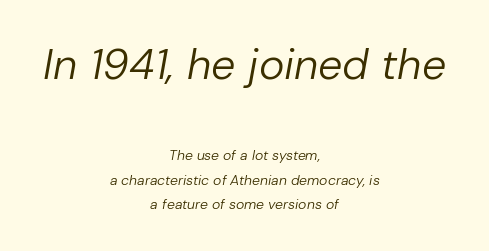
Weight class: somewhere from thin through regular. The string is rendered with underlining switched off. Rendered with sloped, italic letterforms. The text block is weighted toward neither margin, spreading evenly from the middle. Note: larger setting up top, smaller setting below. These lines are rendered in a variable-pitch font.
